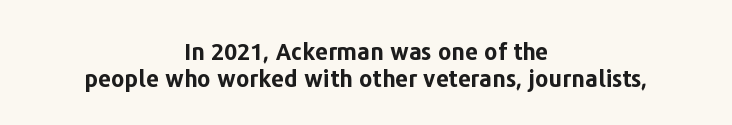
Characters remain perfectly vertical along every line. No word sits above an underline. I'd describe the lettering as bold — thick and assertive. Short and long lines alike share a common midpoint.
